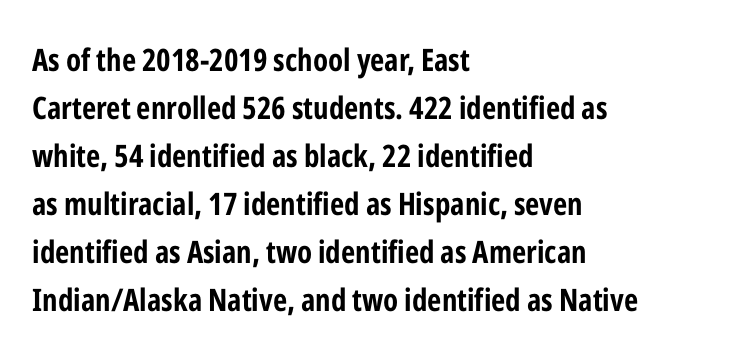
{"serif": "no", "italic": "no", "bold": "yes", "weight": "bold", "width": "condensed", "stroke_contrast": "low", "x_height": "medium", "monospaced": "no", "underline": "no", "align": "left", "line_spacing": "normal", "line_spacing_ratio": 1.55, "letter_spacing": "normal", "letter_spacing_em": 0.0, "glyph_px": 31}
